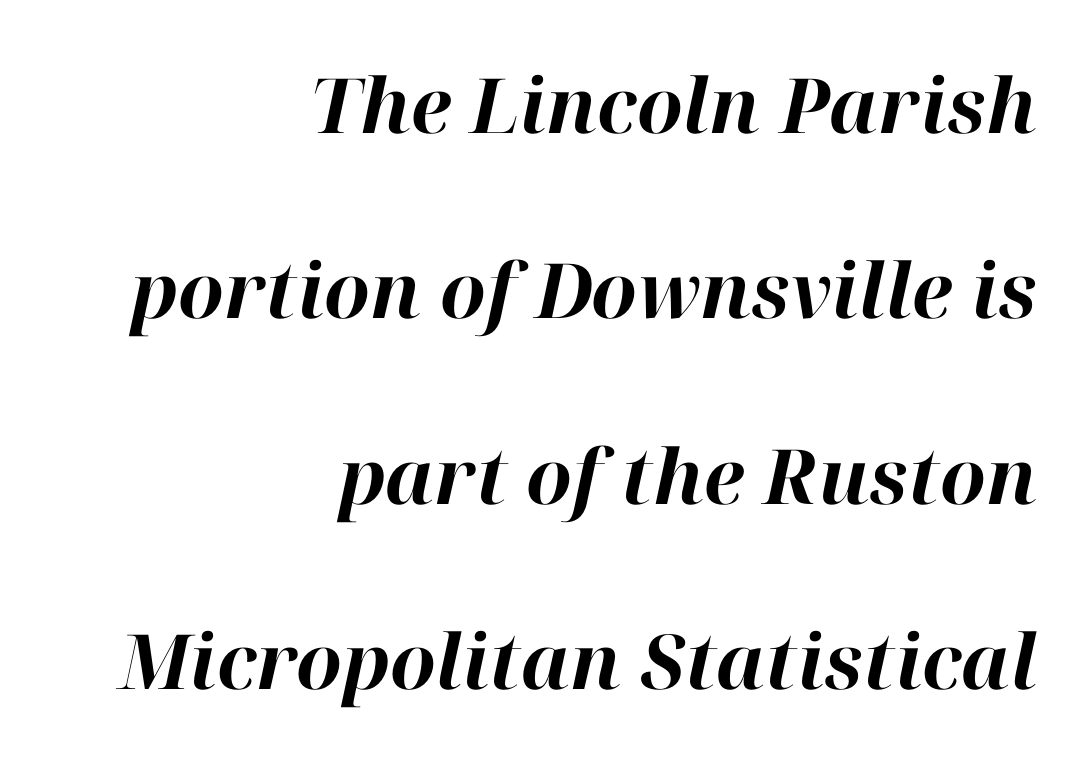
The image shows 76 px bold type, italic (leaning right); set right-aligned, loose line spacing (2.44x), normal letter spacing, not underlined; high stroke contrast and a medium x-height.
